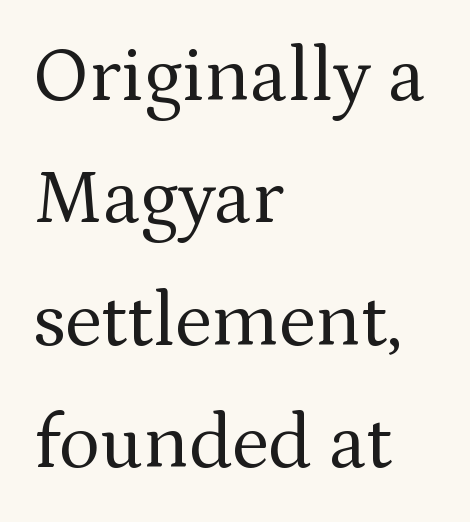
The image shows 77 px regular-weight serif type, upright; set left-aligned, normal line spacing (1.59x), normal letter spacing, not underlined; medium stroke contrast and a medium x-height.
